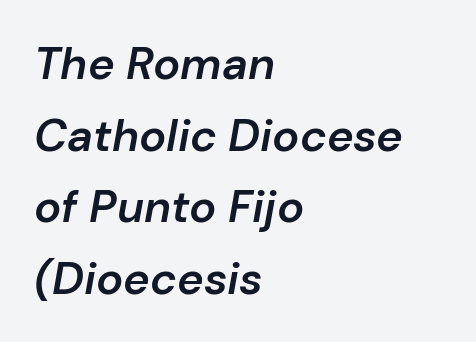
Left-aligned paragraph, ragged on the right. Weight check: semibold — heavier than regular, not quite bold. These lines are rendered in a variable-pitch font. Any mark beneath the type? The region is blank.
